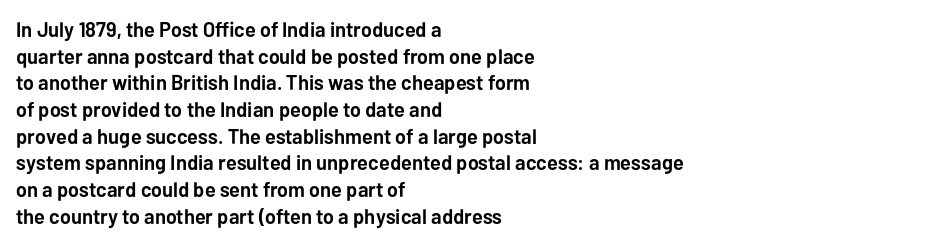
The image shows 21 px bold type, upright; set left-aligned, normal line spacing (1.27x), normal letter spacing, not underlined.
